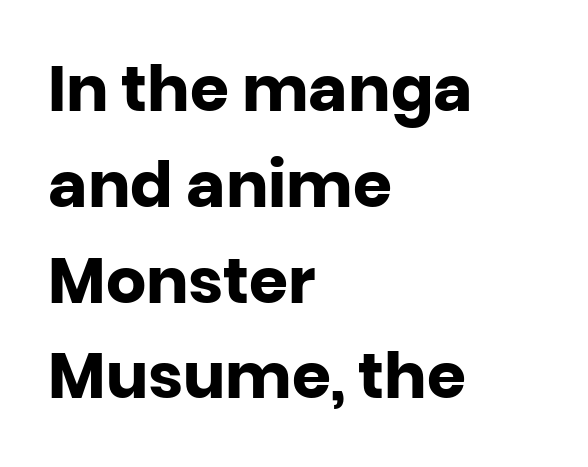
The face used here has the dense, thick strokes of a bold. Does the copy run flush right? No — it runs flush left. This rendering employs a face without finishing strokes, i.e., a sans-serif. The line texture is even and compact thanks to regular tracking. The lettering stays uniformly vertical, giving the passage a roman look. Do the characters align in a grid? No, the font is proportional.
